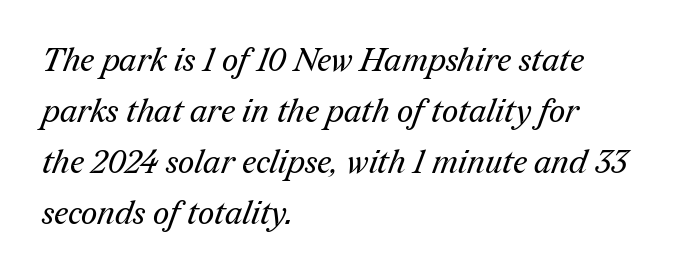
Anything drawn beneath the words? Only blank space. Is this a heavy cut? Hardly; it is regular or lighter. Classification — serif. The vertical gap from one line to the next is medium. Left-aligned paragraph, ragged on the right. Caption: standard tracking, unaltered.
